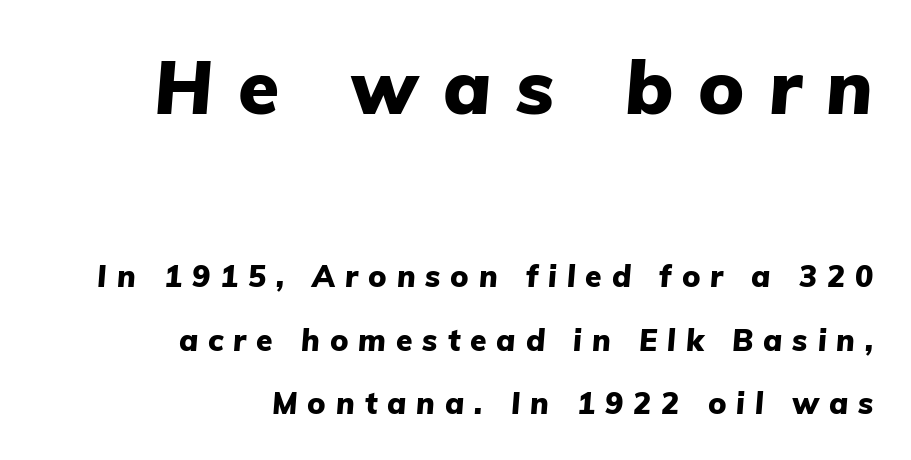
The setting favours the right margin, as signatures and pull-quotes sometimes do. Rows of type keep a wide berth in the vertical direction. Heft: maximum for text — a bold. The lettering tilts uniformly, giving the passage an italic look.
